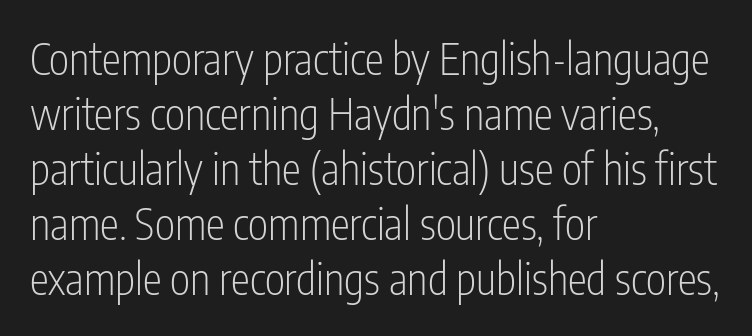
How are the letters spaced? Ordinarily, with no added tracking. Is there much room between lines? A standard amount, neither cramped nor airy. Glance below the letters and you will spot only blank space. The letters stand straight up with perfectly vertical stems.
